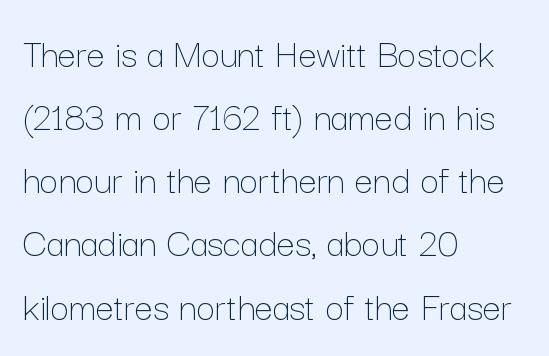
Tracking value appears to be zero — textbook default spacing. Is the block centered? No — it sits flush against the left margin. This is roman type, the default non-slanted kind. No word sits above an underline. Proportional: the letters do not fall into vertical columns.
